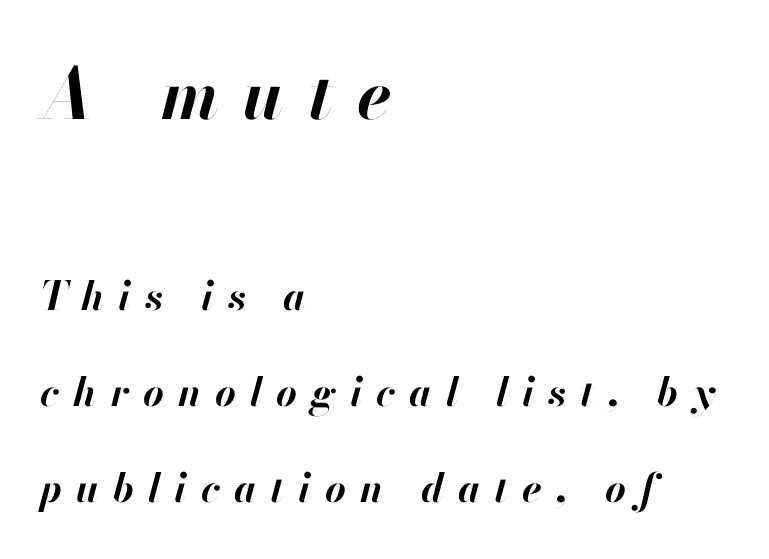
{"italic": "yes", "lean": "right", "slant_degrees": 13, "bold": "yes", "weight": "bold", "width": "normal", "stroke_contrast": "high", "x_height": "small", "monospaced": "no", "underline": "no", "align": "left", "line_spacing": "loose", "line_spacing_ratio": 2.41, "letter_spacing": "wide", "letter_spacing_em": 0.35, "larger_block": "first", "size_ratio": 1.75, "glyph_px": 70}
